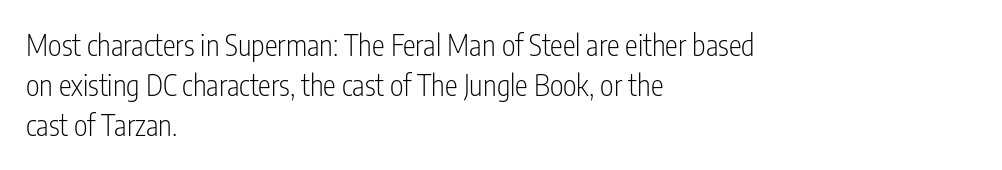
The image shows 29 px light, condensed sans-serif type, upright; set left-aligned, normal line spacing (1.38x), normal letter spacing, not underlined; low stroke contrast and a medium x-height.
